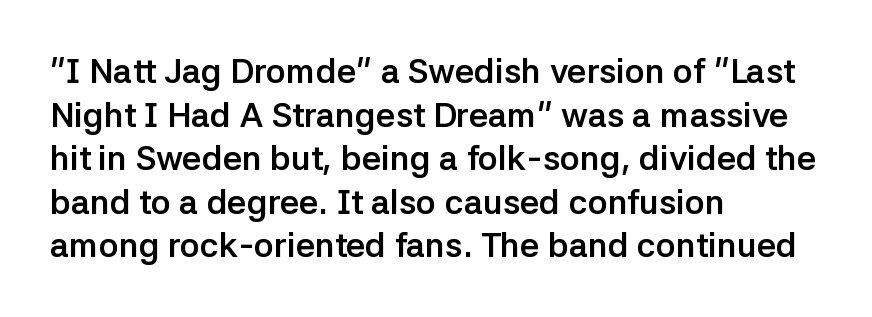
Clear beneath every line of the passage. Here the glyphs are tracked normally, forming tight word shapes. If you measured baseline to baseline, you'd find a middling distance. Is this a fixed-width face? No — the glyphs have proportional, varying widths.
